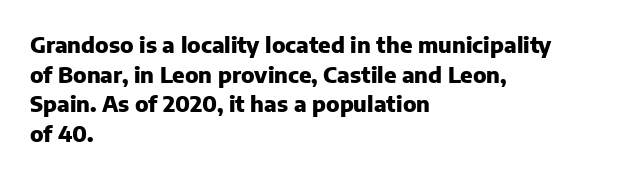
The image shows 22 px bold type, upright; set left-aligned, normal line spacing (1.35x), normal letter spacing, not underlined.
